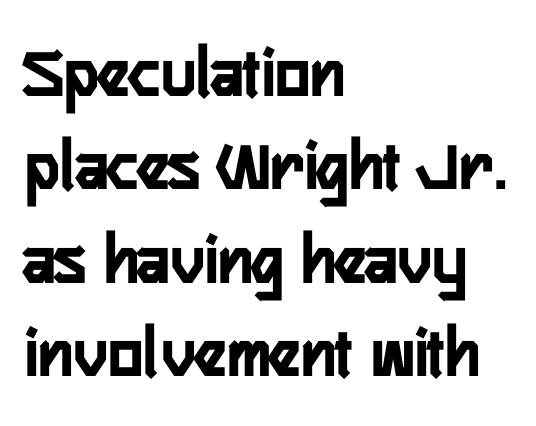
These lines keep a tight, regular rhythm from letter to letter. Tall strokes in this sample are plumb rather than angled. Plain, unruled lines of type. Each letter keeps its own natural width here, so spacing adapts to shape. Horizontal bands of white between lines are of average thickness. Short and long lines alike share a common starting point at left.
